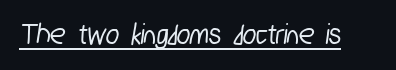
{"serif": "no", "width": "condensed", "stroke_contrast": "low", "x_height": "medium", "monospaced": "no", "underline": "yes", "letter_spacing": "normal", "letter_spacing_em": 0.0, "glyph_px": 31}
